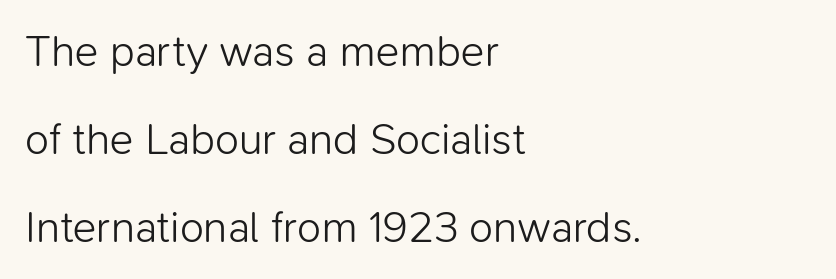
Q: Is the text bold? A: No.
Q: Is the text italic (slanted)? A: No, it is upright.
Q: Is the typeface a serif or a sans-serif typeface? A: Sans-serif.
Q: Is the text underlined? A: No.
Q: How is the paragraph aligned? A: Left-aligned.
Q: Is the spacing between letters normal or unusually wide? A: Normal.
Q: Is the spacing between lines tight, normal or loose? A: Loose.
Q: Width (condensed, normal, or wide)? A: Normal.
Q: Stroke contrast? A: Low.
Q: x-height? A: Medium.
Q: Monospaced? A: No.
